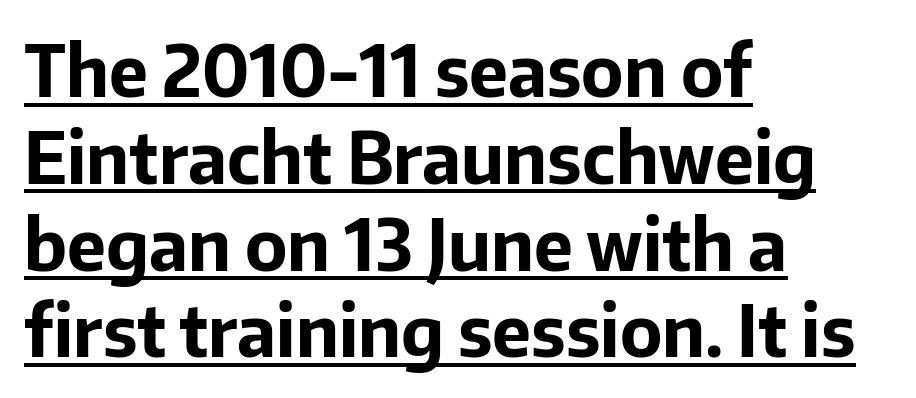
{"serif": "no", "italic": "no", "bold": "yes", "weight": "bold", "width": "normal", "stroke_contrast": "low", "x_height": "medium", "monospaced": "no", "underline": "yes", "align": "left", "line_spacing_ratio": 1.24, "letter_spacing": "normal", "letter_spacing_em": 0.0, "glyph_px": 70}
